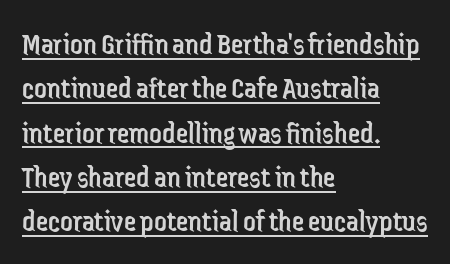
The image shows 31 px regular-weight, condensed sans-serif type, upright; set left-aligned, normal line spacing (1.43x), normal letter spacing, underlined; low stroke contrast and a medium x-height.
